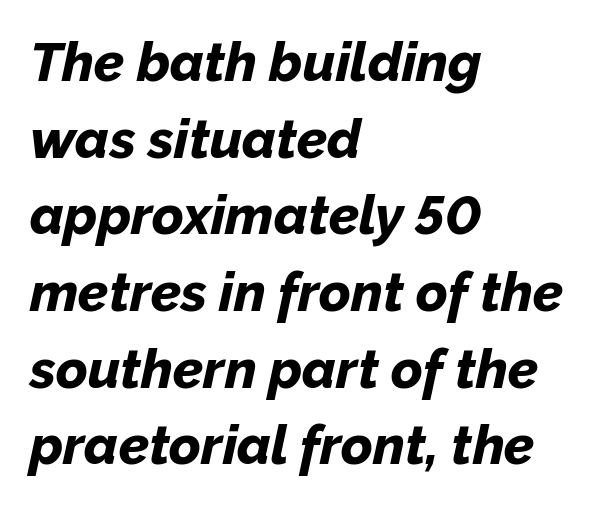
Vertical spacing — default. Students, this is bold: see how much ink each stroke carries. A classic flush-left, rag-right setting is used for this passage. Each row of text sits above clean, open space. Notice how the stems are inclined rather than vertical — that's the hallmark of italics.
